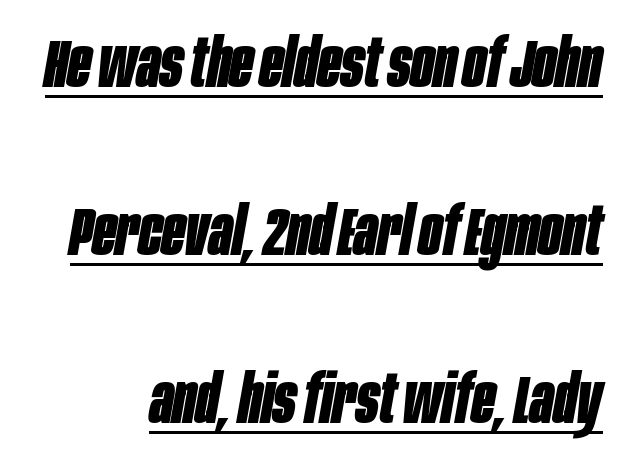
The image shows 68 px bold, condensed type, italic (leaning right); set loose line spacing (2.47x), normal letter spacing, underlined; low stroke contrast and a large x-height.
